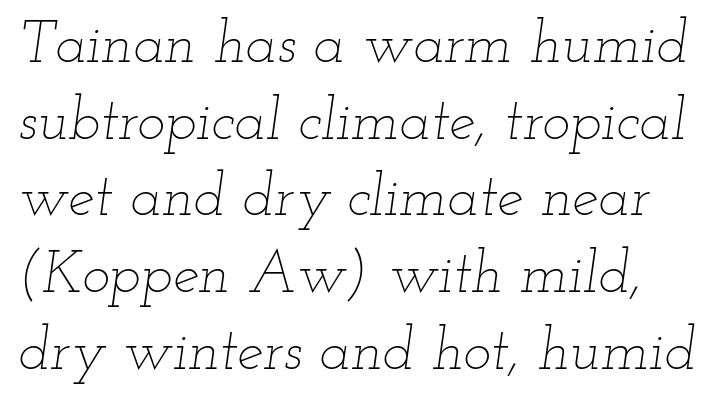
Q: Is the text bold? A: No.
Q: Is the text italic (slanted)? A: Yes, it leans right by about 12 degrees.
Q: Is the text underlined? A: No.
Q: Is the spacing between letters normal or unusually wide? A: Normal.
Q: Is the spacing between lines tight, normal or loose? A: Normal.
Q: Width (condensed, normal, or wide)? A: Wide.
Q: Stroke contrast? A: Low.
Q: x-height? A: Small.
Q: Monospaced? A: No.
